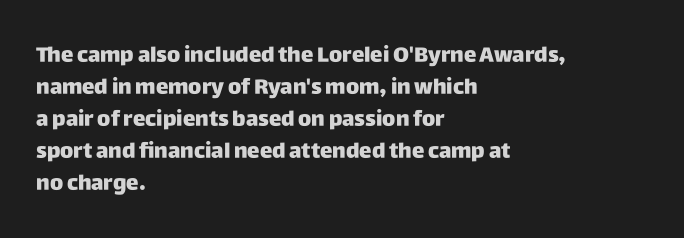
{"italic": "no", "bold": "yes", "underline": "no", "align": "left", "line_spacing": "normal", "line_spacing_ratio": 1.52, "letter_spacing": "normal", "letter_spacing_em": 0.0, "glyph_px": 21}
